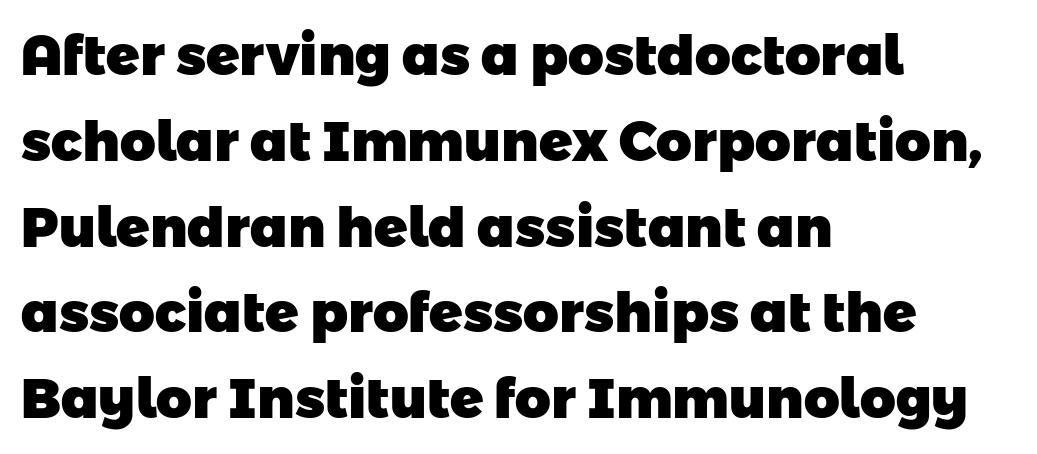
Look at the stroke-to-counter ratio: heavy, a bold. Proportional: the letters do not fall into vertical columns. Reading down the column, the eye jumps a familiar distance to each next line. How are the letters spaced? Ordinarily, with no added tracking.
